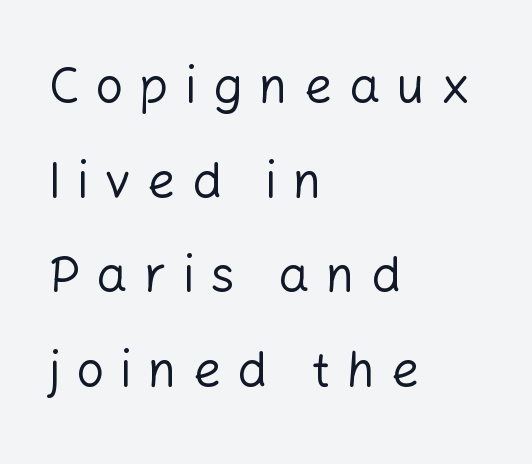
The image shows 49 px regular-weight sans-serif type, upright; set left-aligned, loose line spacing (1.93x), unusually wide letter spacing (+0.33 em), not underlined; low stroke contrast and a medium x-height.
